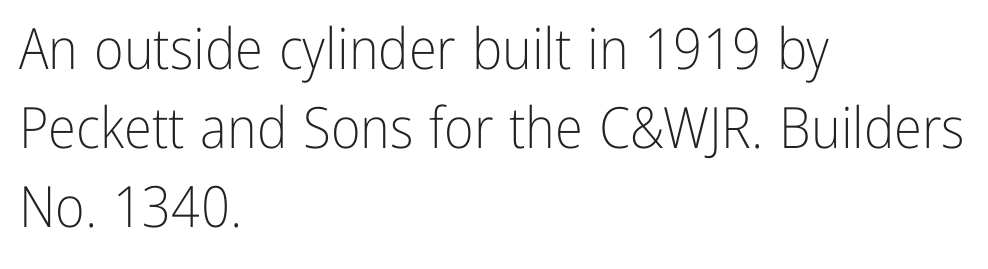
{"serif": "no", "italic": "no", "bold": "no", "weight": "light", "width": "condensed", "stroke_contrast": "low", "x_height": "medium", "monospaced": "no", "underline": "no", "align": "left", "line_spacing": "normal", "line_spacing_ratio": 1.39, "letter_spacing": "normal", "letter_spacing_em": 0.0, "glyph_px": 57}
